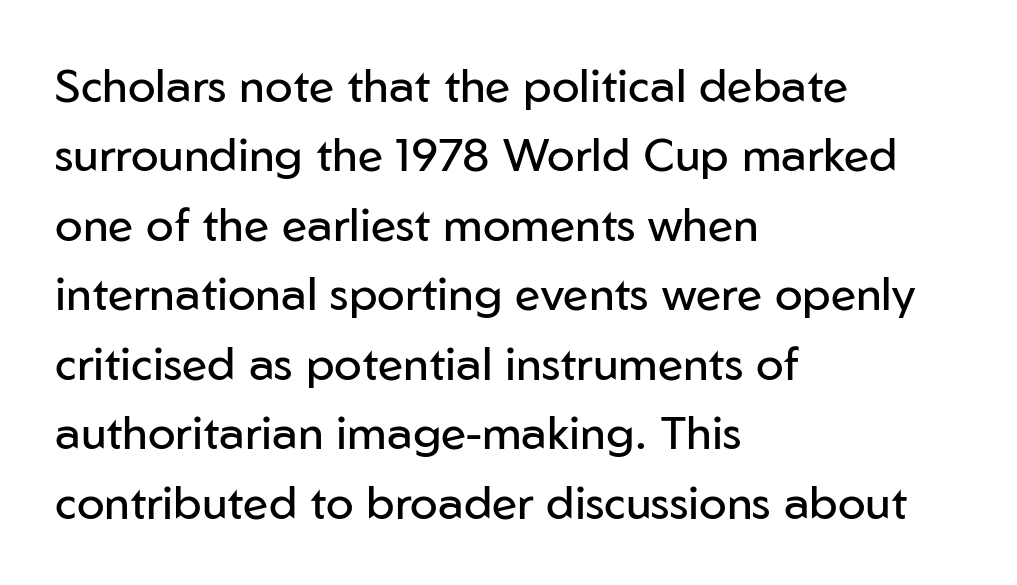
The image shows 46 px regular-weight sans-serif type, upright; set left-aligned, normal line spacing (1.51x), normal letter spacing, not underlined; low stroke contrast and a medium x-height.
